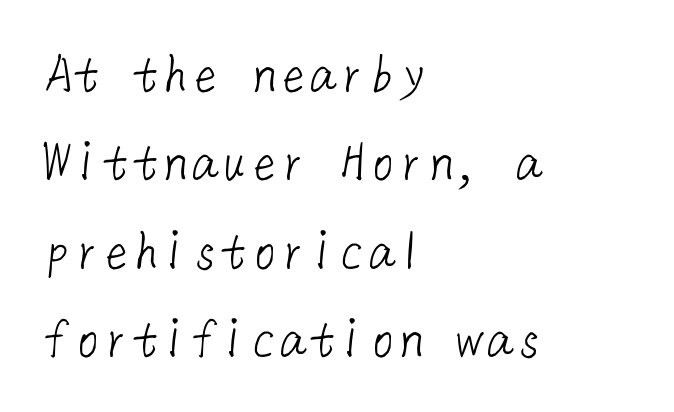
The image shows 59 px light sans-serif type; set left-aligned, normal line spacing (1.5x), normal letter spacing, not underlined; low stroke contrast and a medium x-height.
